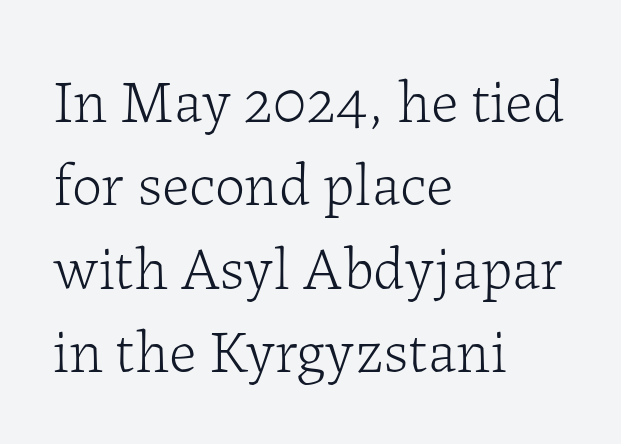
Q: Is the text bold? A: No.
Q: Is the text italic (slanted)? A: No, it is upright.
Q: Is the typeface a serif or a sans-serif typeface? A: Serif.
Q: Is the text underlined? A: No.
Q: How is the paragraph aligned? A: Left-aligned.
Q: Is the spacing between letters normal or unusually wide? A: Normal.
Q: Is the spacing between lines tight, normal or loose? A: Normal.
Q: Width (condensed, normal, or wide)? A: Normal.
Q: Stroke contrast? A: Low.
Q: x-height? A: Medium.
Q: Monospaced? A: No.
